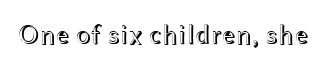
Q: Is the text italic (slanted)? A: No, it is upright.
Q: Is the text underlined? A: No.
Q: Is the spacing between letters normal or unusually wide? A: Normal.
